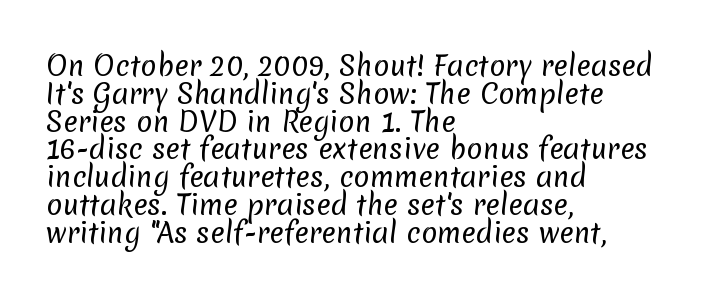
Leading: reduced. Horizontal alignment here is leftward, the default for most running prose. Caption: face not bold, strokes unweighted. Only glyphs here, with clear space below each row.
